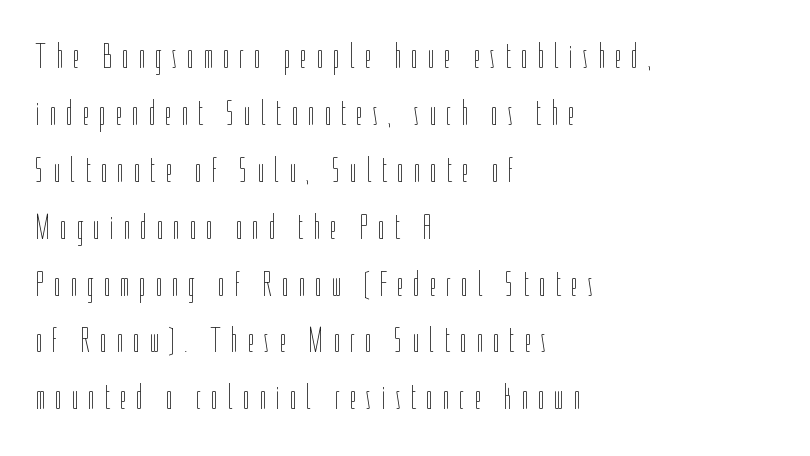
The image shows 36 px thin, condensed type, upright; set left-aligned, normal line spacing (1.58x), unusually wide letter spacing (+0.26 em), not underlined; low stroke contrast and a medium x-height.
